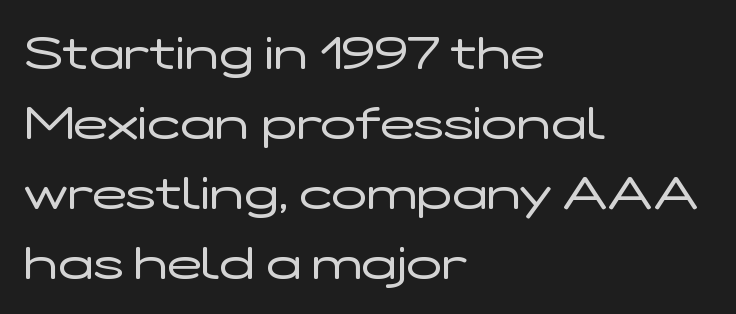
Q: Is the text bold? A: No.
Q: Is the text italic (slanted)? A: No, it is upright.
Q: Is the typeface a serif or a sans-serif typeface? A: Sans-serif.
Q: Is the text underlined? A: No.
Q: How is the paragraph aligned? A: Left-aligned.
Q: Is the spacing between letters normal or unusually wide? A: Normal.
Q: Is the spacing between lines tight, normal or loose? A: Normal.
Q: Width (condensed, normal, or wide)? A: Wide.
Q: Stroke contrast? A: Low.
Q: x-height? A: Medium.
Q: Monospaced? A: No.
